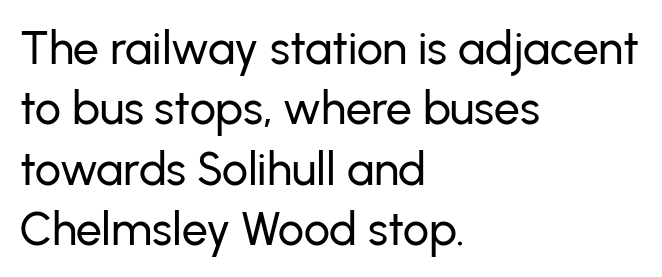
{"serif": "no", "italic": "no", "width": "normal", "stroke_contrast": "low", "x_height": "medium", "monospaced": "no", "underline": "no", "align": "left", "line_spacing": "normal", "line_spacing_ratio": 1.31, "letter_spacing": "normal", "letter_spacing_em": 0.0, "glyph_px": 46}
